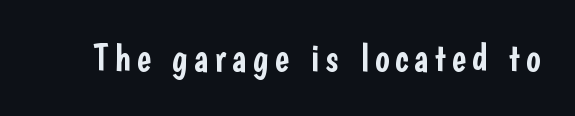
Each letter keeps its own natural width here, so spacing adapts to shape. Has an underline been added? It has not. This rendering employs a face without finishing strokes, i.e., a sans-serif. Every stem runs plumb, perpendicular to the baseline.
